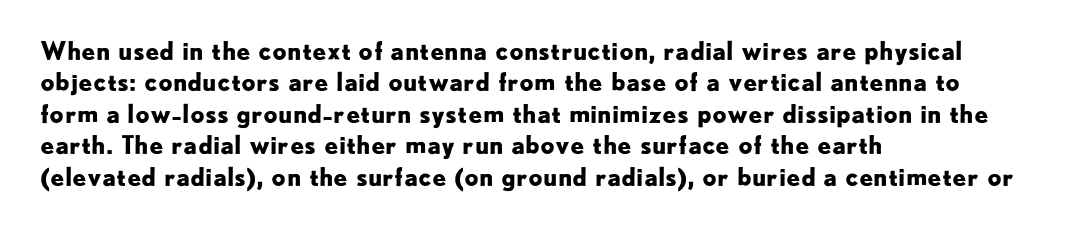
Q: Is the text bold? A: Yes.
Q: Is the text italic (slanted)? A: No, it is upright.
Q: Is the text underlined? A: No.
Q: How is the paragraph aligned? A: Left-aligned.
Q: Is the spacing between letters normal or unusually wide? A: Normal.
Q: Is the spacing between lines tight, normal or loose? A: Normal.
